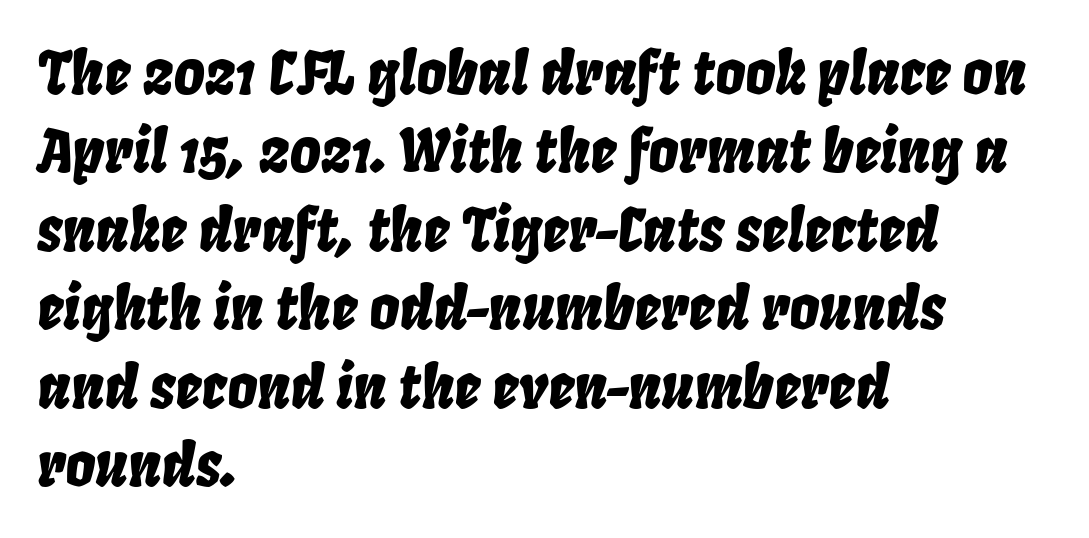
The image shows 59 px condensed type, italic (leaning right); set left-aligned, normal line spacing (1.33x), normal letter spacing, not underlined; low stroke contrast and a large x-height.
